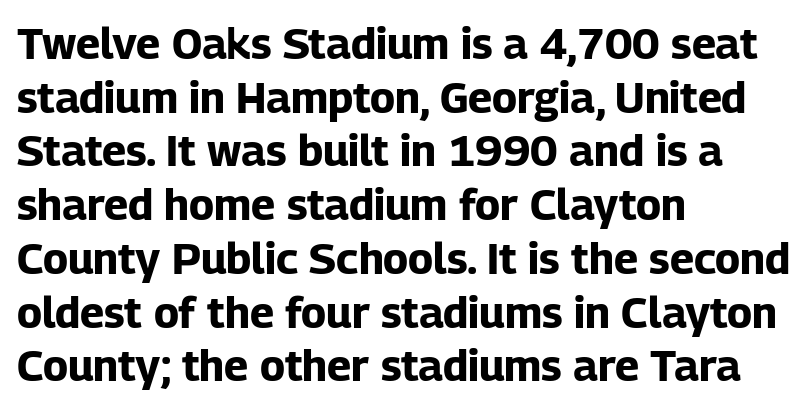
{"serif": "no", "italic": "no", "bold": "yes", "weight": "bold", "width": "normal", "stroke_contrast": "low", "x_height": "medium", "monospaced": "no", "underline": "no", "align": "left", "line_spacing": "normal", "line_spacing_ratio": 1.25, "letter_spacing": "normal", "letter_spacing_em": 0.0, "glyph_px": 43}
